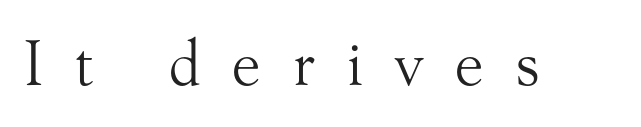
Q: Is the text bold? A: No.
Q: Is the text italic (slanted)? A: No, it is upright.
Q: Is the typeface a serif or a sans-serif typeface? A: Serif.
Q: Is the text underlined? A: No.
Q: Is the spacing between letters normal or unusually wide? A: Unusually wide.
Q: Width (condensed, normal, or wide)? A: Normal.
Q: Stroke contrast? A: Medium.
Q: x-height? A: Small.
Q: Monospaced? A: No.
